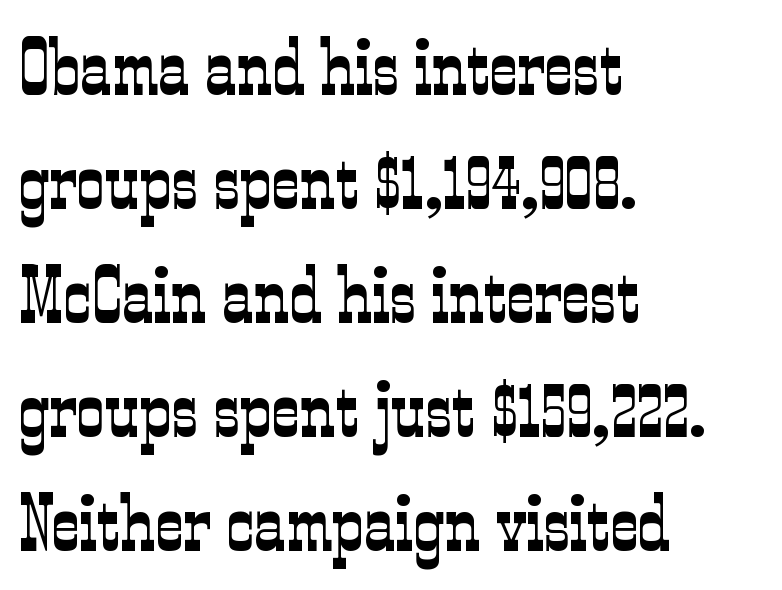
{"serif": "yes", "italic": "no", "bold": "no", "weight": "light", "width": "condensed", "stroke_contrast": "low", "x_height": "medium", "monospaced": "no", "underline": "no", "align": "left", "line_spacing": "normal", "line_spacing_ratio": 1.46, "letter_spacing": "normal", "letter_spacing_em": 0.0, "glyph_px": 78}
